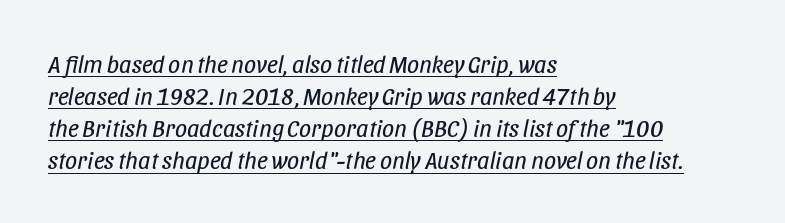
{"italic": "yes", "lean": "right", "slant_degrees": 11, "bold": "no", "underline": "yes", "align": "left", "line_spacing": "normal", "line_spacing_ratio": 1.34, "letter_spacing": "normal", "letter_spacing_em": 0.0, "glyph_px": 24}
